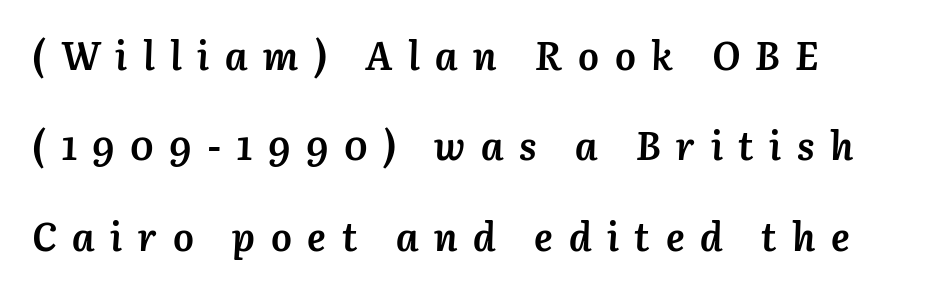
{"italic": "yes", "lean": "right", "slant_degrees": 3, "bold": "yes", "weight": "semibold", "width": "normal", "stroke_contrast": "medium", "x_height": "medium", "monospaced": "no", "underline": "no", "line_spacing": "loose", "line_spacing_ratio": 2.32, "letter_spacing": "wide", "letter_spacing_em": 0.4, "glyph_px": 39}
